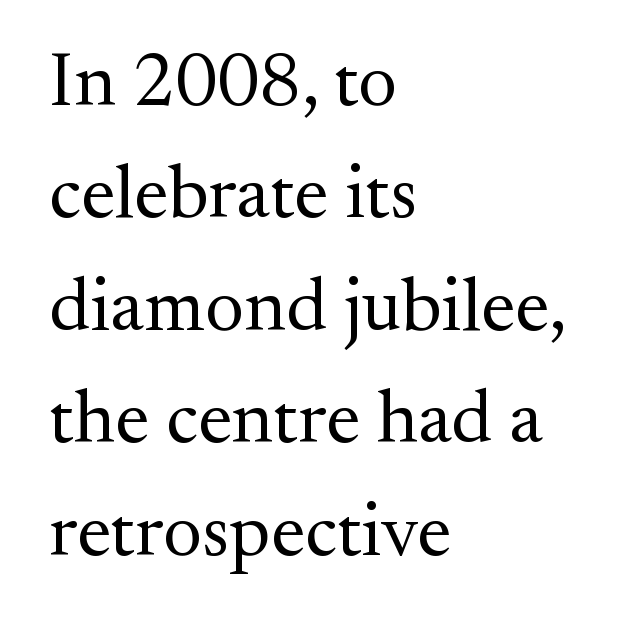
Tracking here is standard; glyphs follow each other at the usual distance. A typesetter would call this leading conventional body-copy spacing. When letters stand straight like this, we call the style roman or upright. The typeface chosen for these lines features serifs. The rendering uses natural spacing where letterforms have individual widths. The paragraph shown leans on its left margin.
